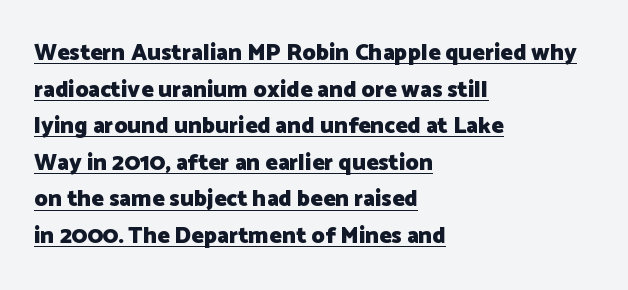
{"italic": "no", "bold": "yes", "underline": "yes", "align": "left", "line_spacing": "normal", "line_spacing_ratio": 1.59, "letter_spacing": "normal", "letter_spacing_em": 0.0, "glyph_px": 23}
